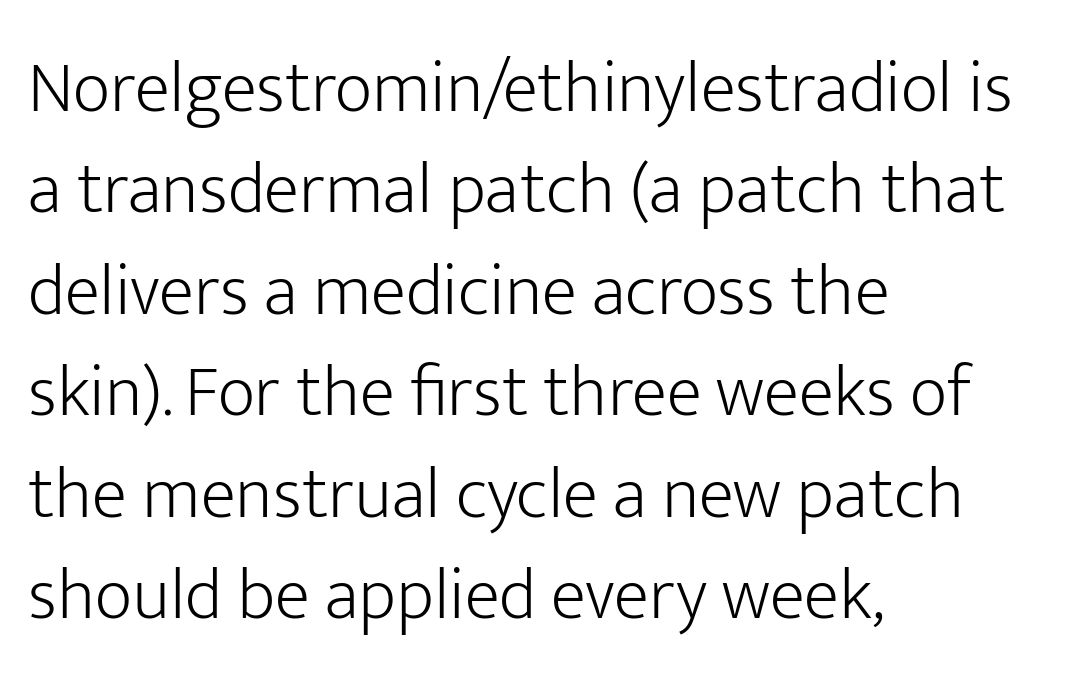
The rendering uses natural spacing where letterforms have individual widths. Stroke terminals: plain, sans-serif. Ink coverage per letter is moderate at most. Leftover space on each line is placed entirely after the last word. Quick note: interline space is typical. Spacing between characters is what you'd get straight out of the box.
